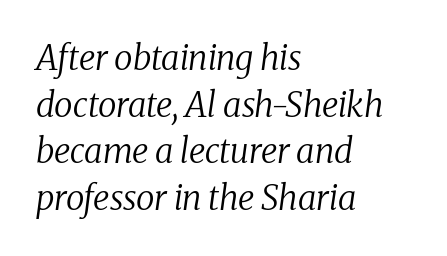
{"serif": "yes", "italic": "yes", "lean": "right", "slant_degrees": 8, "bold": "no", "weight": "regular", "width": "normal", "stroke_contrast": "medium", "x_height": "medium", "monospaced": "no", "underline": "no", "align": "left", "line_spacing": "normal", "line_spacing_ratio": 1.37, "letter_spacing": "normal", "letter_spacing_em": 0.0, "glyph_px": 34}
